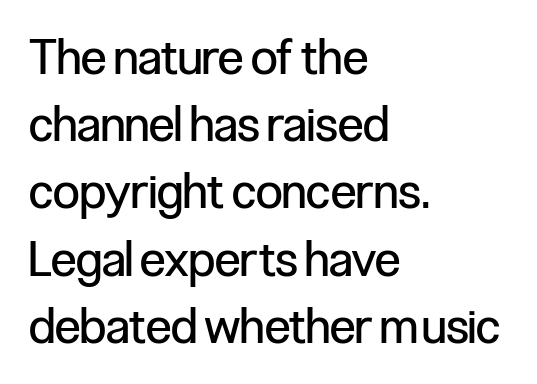
{"serif": "no", "italic": "no", "bold": "no", "weight": "regular", "width": "condensed", "stroke_contrast": "low", "x_height": "medium", "monospaced": "no", "underline": "no", "align": "left", "line_spacing": "normal", "line_spacing_ratio": 1.4, "letter_spacing": "normal", "letter_spacing_em": 0.0, "glyph_px": 48}
